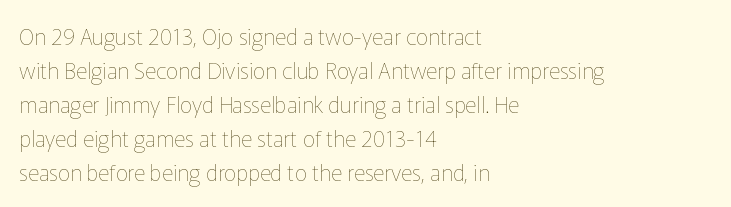
The image shows 22 px text type, upright; set left-aligned, normal line spacing (1.54x), normal letter spacing, not underlined.
